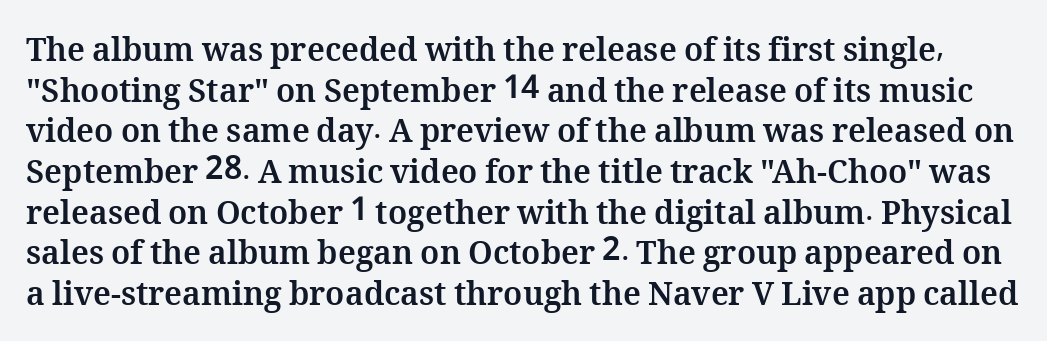
Varying glyph widths throughout — classic text-font behaviour. Here the glyphs are tracked normally, forming tight word shapes. The face used here has the dense, thick strokes of a bold. Does the lettering tilt? It doesn't — this is upright. Check the space under the baseline: it is left empty. This block has exactly the height ordinary leading produces.
